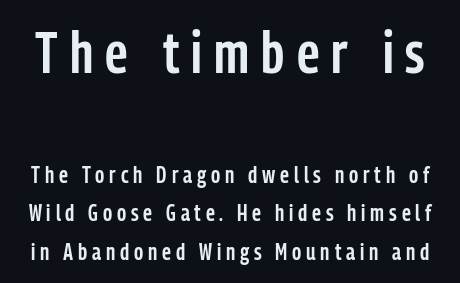
The designer left line spacing at the default. Set as a demibold, roughly 600 on the weight scale. The more generous point size was reserved for the upper chunk. The letters carry no serifs — their stems end cleanly without finishing strokes. The lettering holds an erect, upright posture throughout.
